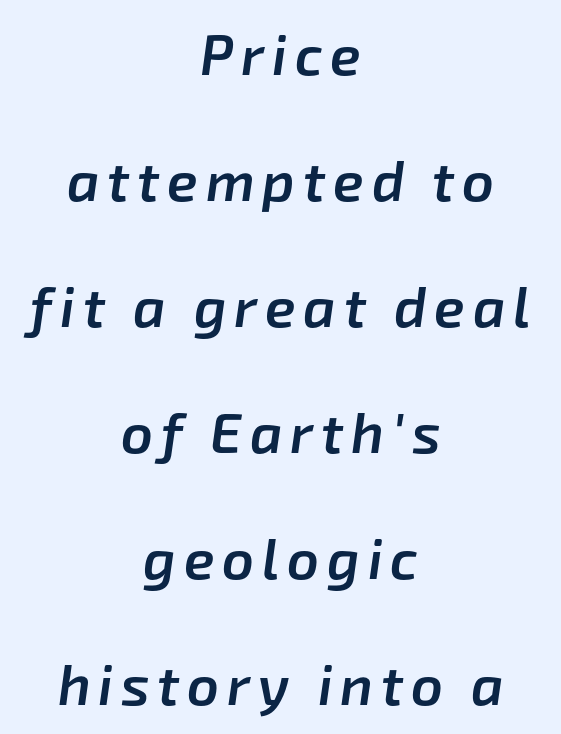
{"italic": "yes", "lean": "right", "slant_degrees": 8, "bold": "semi", "weight": "semibold", "width": "normal", "stroke_contrast": "low", "x_height": "medium", "monospaced": "no", "underline": "no", "align": "center", "line_spacing": "loose", "line_spacing_ratio": 2.25, "glyph_px": 56}
